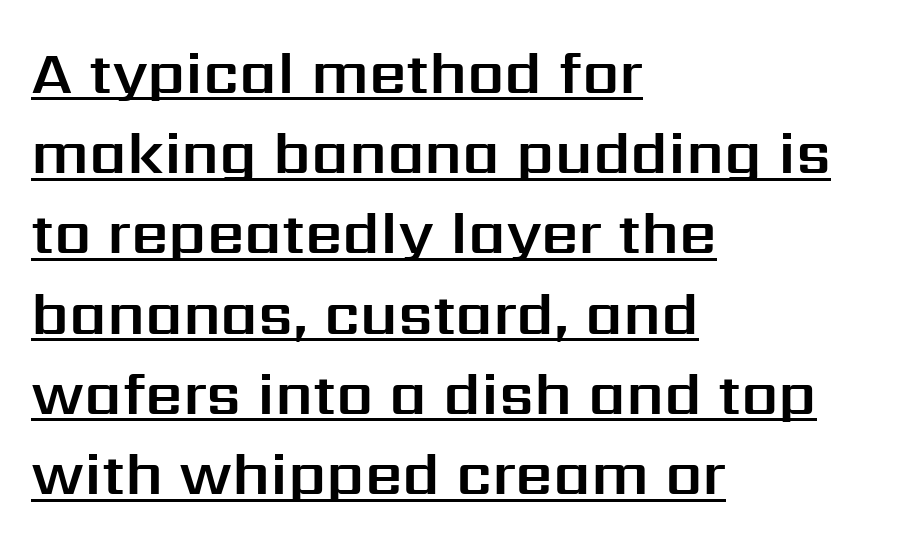
The tracking reads as untouched default to a designer's eye. This rendering uses left alignment, leaving the right contour irregular. Quick note: not italic, upright. The lettering is marked with a stroke running underneath it. A typesetter would call this proportional, since set widths differ per character. You can tell from the bare stems that sans-serif type was used.
